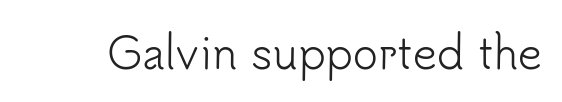
{"serif": "no", "italic": "no", "bold": "no", "weight": "light", "width": "normal", "stroke_contrast": "low", "x_height": "small", "monospaced": "no", "underline": "no", "letter_spacing": "normal", "letter_spacing_em": 0.0, "glyph_px": 42}
